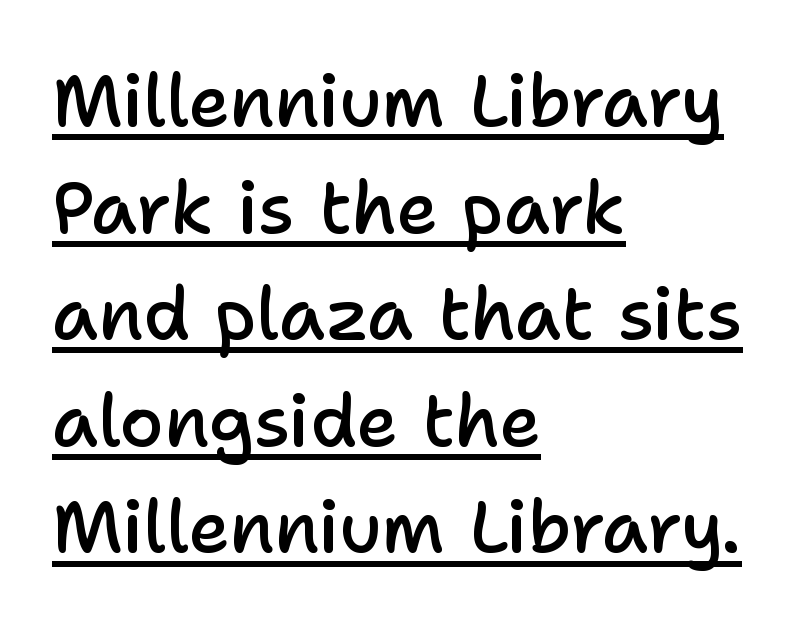
This sample has the flowing, uneven cadence of proportional lettering. Each line of the rendering has a horizontal stroke beneath the glyphs. Look at the tracking — it's just the regular setting, nothing added. The letters stand straight up with perfectly vertical stems. Honestly, the row spacing looks completely unremarkable.
